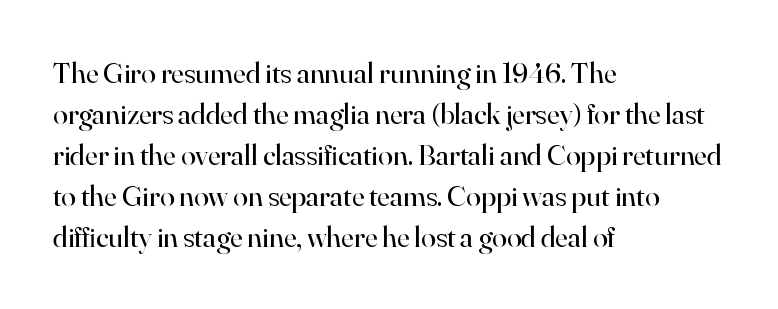
No italicization has been applied; the sample stays upright. The foot of each line stays bare and open. Ink coverage per letter is moderate at most. The horizontal fit of the characters is conventional and even.
